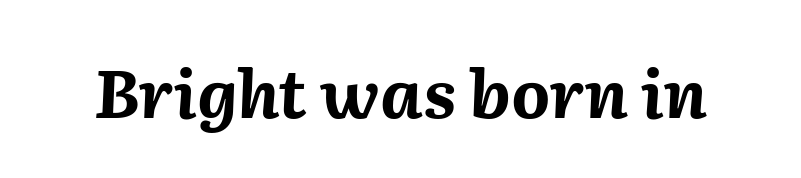
Q: Is the text bold? A: Yes.
Q: Is the text italic (slanted)? A: Yes, it leans right by about 2 degrees.
Q: Is the text underlined? A: No.
Q: Is the spacing between letters normal or unusually wide? A: Normal.
Q: Width (condensed, normal, or wide)? A: Normal.
Q: Stroke contrast? A: Medium.
Q: x-height? A: Medium.
Q: Monospaced? A: No.
